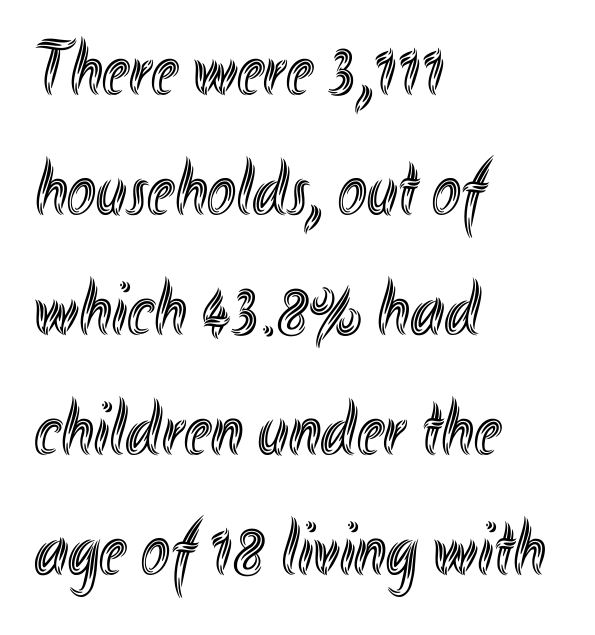
This sample is left-justified, so line endings fall wherever the words run out. Decoration check: the copy has no underline. The face used here is proportionally spaced, like ordinary book or web type. The line texture is even and compact thanks to regular tracking. Summary of vertical rhythm: regular, with standard interline spacing.
